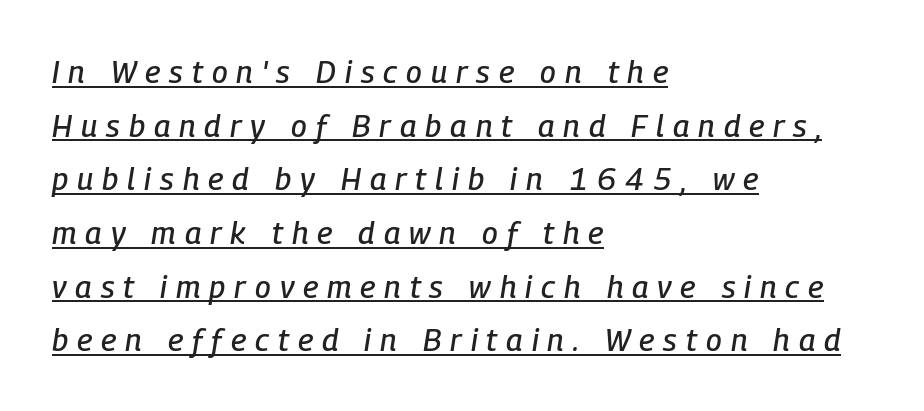
Observe the lean: these are italic letterforms. The gaps between neighbouring characters are conspicuously large. Caption: multi-line text, flush left, ragged right. The string is rendered with underlining switched on. The passage shown is typed in a proportional face where columns would drift.
